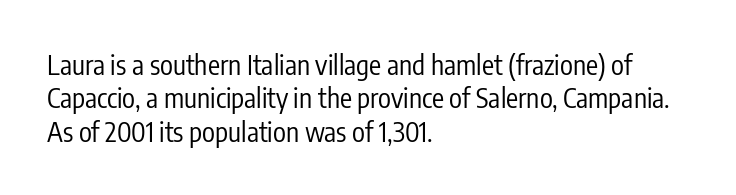
The image shows 27 px text type, upright; set left-aligned, line spacing 1.24x, normal letter spacing, not underlined.
